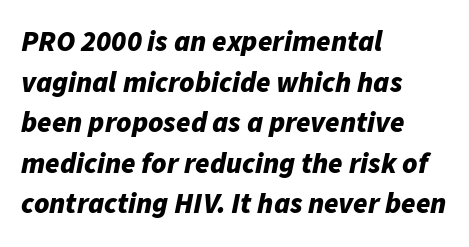
The glyphs are unaccompanied by any horizontal stroke below them. The compositor pushed each line to the left boundary. The font's italic variant was chosen for this text. Regarding leading, the lines here are spaced in the standard way.
